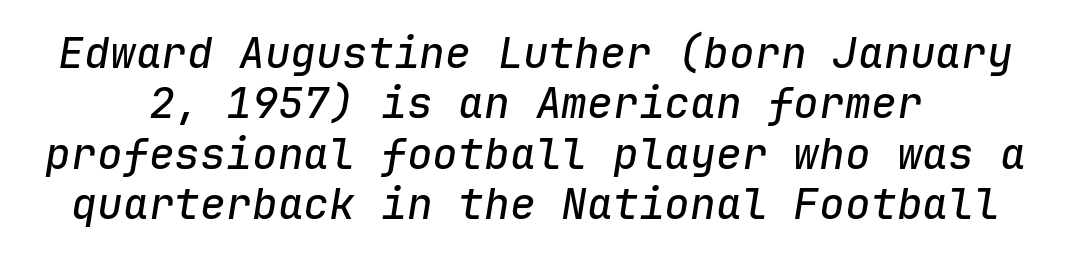
Q: Is the text italic (slanted)? A: Yes, it leans right by about 9 degrees.
Q: Is the text underlined? A: No.
Q: Is the spacing between letters normal or unusually wide? A: Normal.
Q: Width (condensed, normal, or wide)? A: Normal.
Q: Stroke contrast? A: Low.
Q: x-height? A: Medium.
Q: Monospaced? A: Yes.
